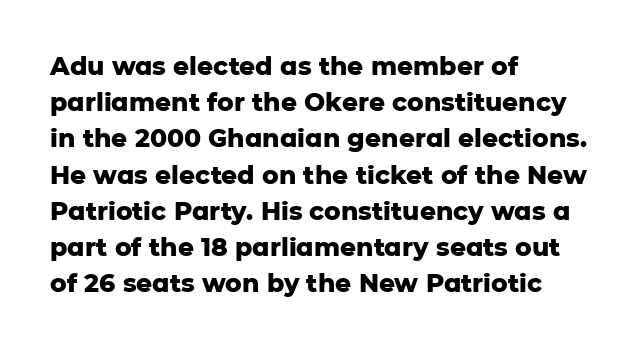
{"italic": "no", "bold": "yes", "underline": "no", "align": "left", "line_spacing": "normal", "line_spacing_ratio": 1.45, "letter_spacing": "normal", "letter_spacing_em": 0.0, "glyph_px": 25}
